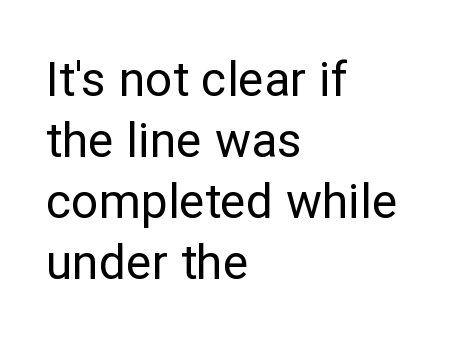
Q: Is the text bold? A: No.
Q: Is the text italic (slanted)? A: No, it is upright.
Q: Is the typeface a serif or a sans-serif typeface? A: Sans-serif.
Q: Is the text underlined? A: No.
Q: How is the paragraph aligned? A: Left-aligned.
Q: Is the spacing between letters normal or unusually wide? A: Normal.
Q: Is the spacing between lines tight, normal or loose? A: Normal.
Q: Width (condensed, normal, or wide)? A: Normal.
Q: Stroke contrast? A: Low.
Q: x-height? A: Medium.
Q: Monospaced? A: No.
